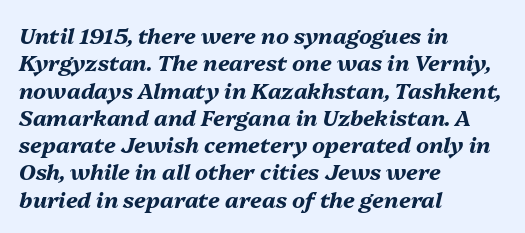
Q: Is the text bold? A: Yes.
Q: Is the text italic (slanted)? A: Yes, it leans right by about 13 degrees.
Q: Is the text underlined? A: No.
Q: How is the paragraph aligned? A: Left-aligned.
Q: Is the spacing between letters normal or unusually wide? A: Normal.
